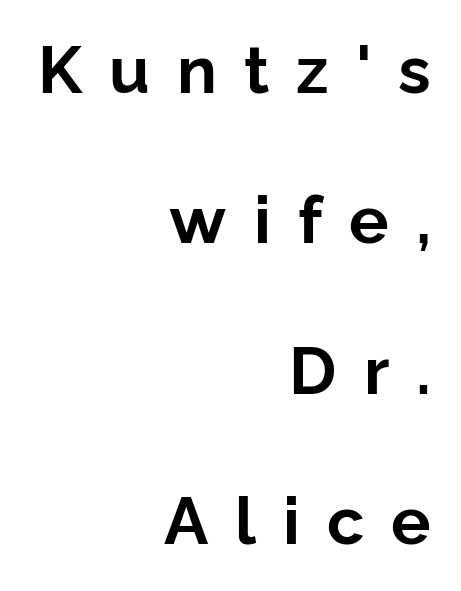
{"serif": "no", "italic": "no", "bold": "yes", "weight": "bold", "width": "normal", "stroke_contrast": "low", "x_height": "medium", "monospaced": "no", "underline": "no", "align": "right", "line_spacing": "loose", "line_spacing_ratio": 2.28, "letter_spacing": "wide", "letter_spacing_em": 0.41, "glyph_px": 66}
